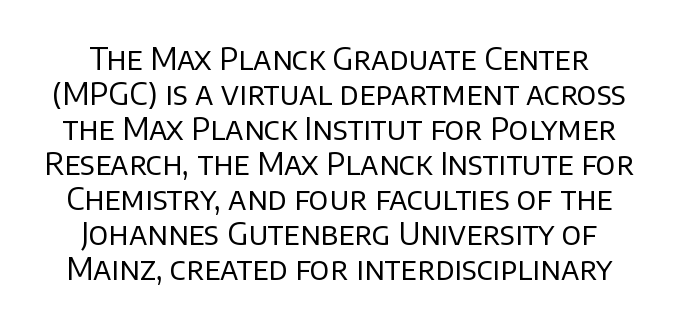
{"serif": "no", "italic": "no", "bold": "no", "weight": "regular", "width": "normal", "stroke_contrast": "low", "x_height": "large", "monospaced": "no", "underline": "no", "line_spacing": "tight", "line_spacing_ratio": 1.13, "letter_spacing": "normal", "letter_spacing_em": 0.0, "glyph_px": 31}
